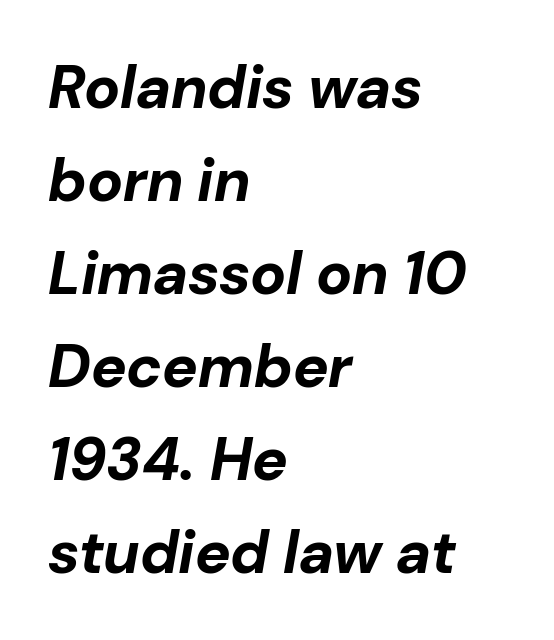
Q: Is the text bold? A: Yes.
Q: Is the text italic (slanted)? A: Yes, it leans right by about 10 degrees.
Q: Is the text underlined? A: No.
Q: How is the paragraph aligned? A: Left-aligned.
Q: Is the spacing between letters normal or unusually wide? A: Normal.
Q: Is the spacing between lines tight, normal or loose? A: Normal.
Q: Width (condensed, normal, or wide)? A: Normal.
Q: Stroke contrast? A: Low.
Q: x-height? A: Medium.
Q: Monospaced? A: No.
